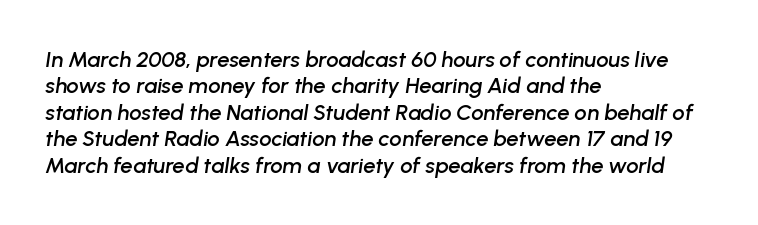
This rendering features lettering with no underline. You could call the tracking neutral — neither tight nor loose. The rag falls on the right side of this text block. The font's italic variant was chosen for this text.
